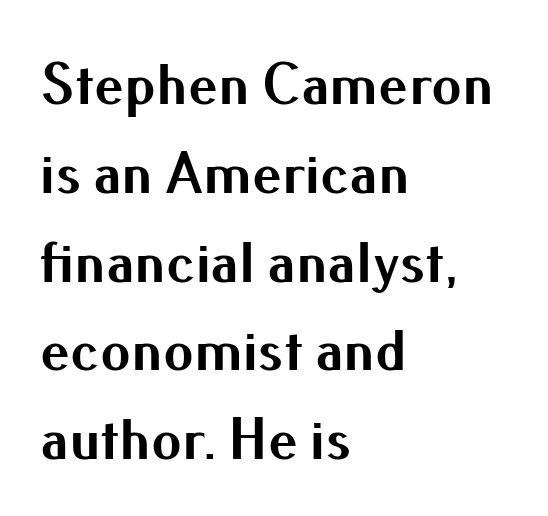
Q: Is the text bold? A: Yes.
Q: Is the text italic (slanted)? A: No, it is upright.
Q: Is the typeface a serif or a sans-serif typeface? A: Sans-serif.
Q: Is the text underlined? A: No.
Q: How is the paragraph aligned? A: Left-aligned.
Q: Is the spacing between letters normal or unusually wide? A: Normal.
Q: Is the spacing between lines tight, normal or loose? A: Normal.
Q: Width (condensed, normal, or wide)? A: Normal.
Q: Stroke contrast? A: Medium.
Q: x-height? A: Small.
Q: Monospaced? A: No.
